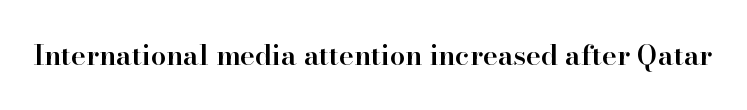
{"serif": "yes", "italic": "no", "bold": "semi", "weight": "semibold", "width": "normal", "stroke_contrast": "high", "x_height": "small", "monospaced": "no", "underline": "no", "letter_spacing": "normal", "letter_spacing_em": 0.0, "glyph_px": 28}
